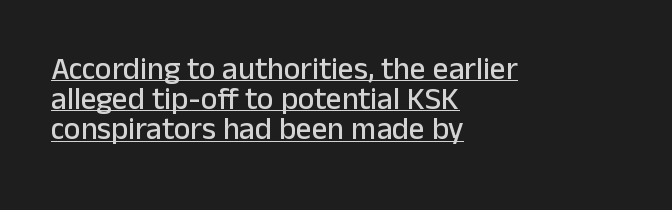
The image shows 31 px sans-serif type, upright; set left-aligned, tight line spacing (0.97x), normal letter spacing, underlined; low stroke contrast and a medium x-height.
